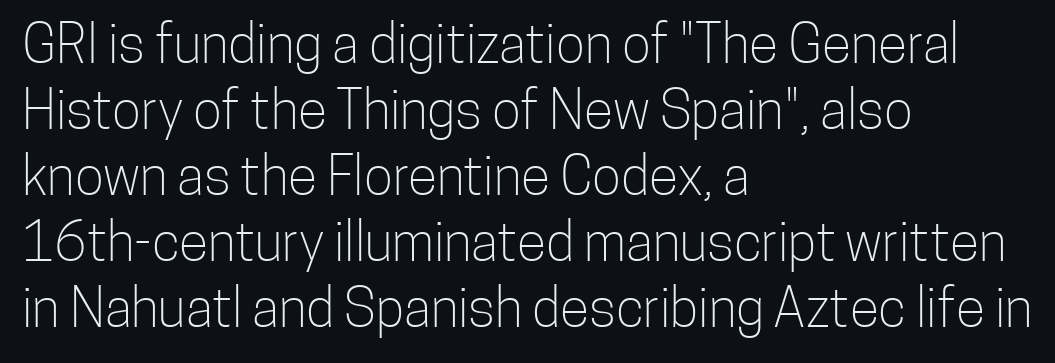
{"serif": "no", "italic": "no", "bold": "no", "weight": "light", "width": "condensed", "stroke_contrast": "low", "x_height": "medium", "monospaced": "no", "underline": "no", "align": "left", "line_spacing_ratio": 1.22, "letter_spacing": "normal", "letter_spacing_em": 0.0, "glyph_px": 54}
